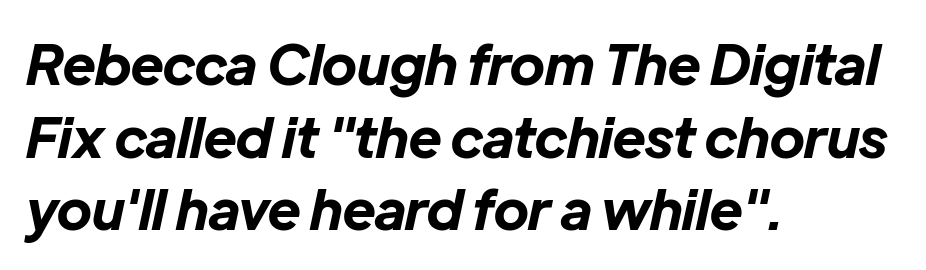
Q: Is the text bold? A: Yes.
Q: Is the text italic (slanted)? A: Yes, it leans right by about 12 degrees.
Q: Is the text underlined? A: No.
Q: How is the paragraph aligned? A: Left-aligned.
Q: Is the spacing between letters normal or unusually wide? A: Normal.
Q: Is the spacing between lines tight, normal or loose? A: Normal.
Q: Width (condensed, normal, or wide)? A: Normal.
Q: Stroke contrast? A: Low.
Q: x-height? A: Medium.
Q: Monospaced? A: No.
